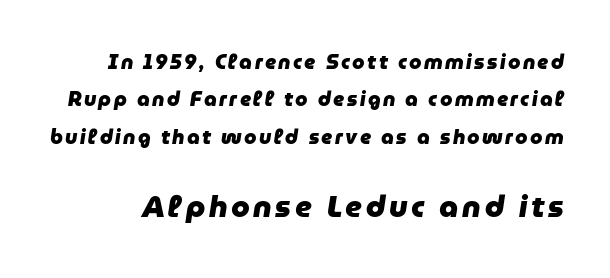
{"italic": "yes", "lean": "right", "slant_degrees": 9, "bold": "yes", "weight": "heavy", "width": "normal", "stroke_contrast": "low", "x_height": "medium", "monospaced": "no", "underline": "no", "line_spacing_ratio": 1.87, "larger_block": "second", "size_ratio": 1.5, "glyph_px": 30}
